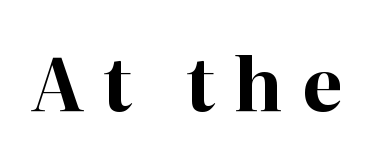
{"serif": "yes", "italic": "no", "bold": "yes", "weight": "bold", "width": "normal", "stroke_contrast": "high", "x_height": "medium", "monospaced": "no", "underline": "no", "letter_spacing": "wide", "letter_spacing_em": 0.26, "glyph_px": 73}
